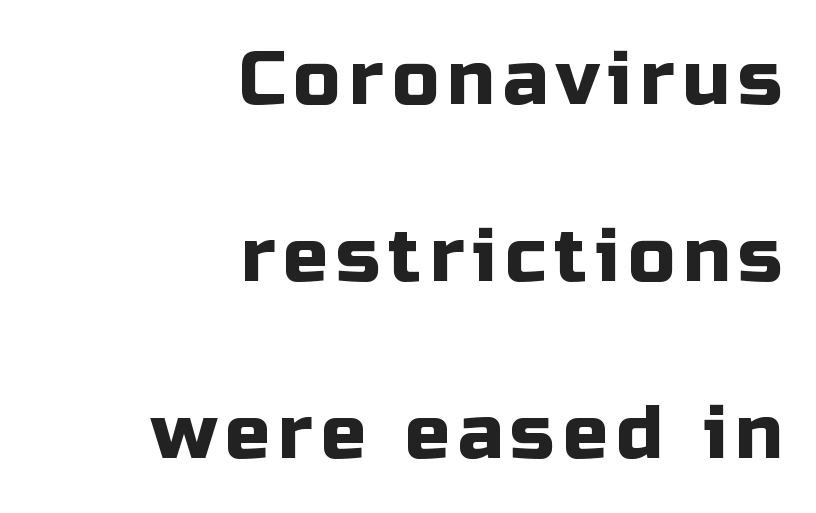
Q: Is the text italic (slanted)? A: No, it is upright.
Q: Is the typeface a serif or a sans-serif typeface? A: Sans-serif.
Q: Is the text underlined? A: No.
Q: How is the paragraph aligned? A: Right-aligned.
Q: Is the spacing between lines tight, normal or loose? A: Loose.
Q: Width (condensed, normal, or wide)? A: Normal.
Q: Stroke contrast? A: Low.
Q: x-height? A: Medium.
Q: Monospaced? A: No.
